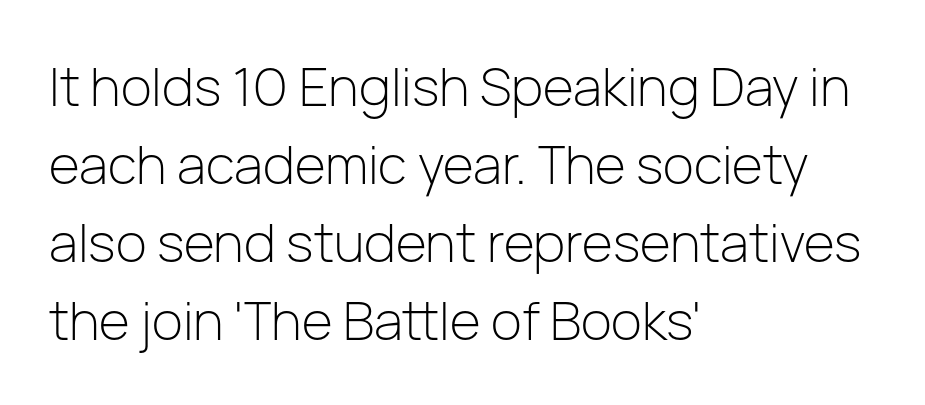
The image shows 53 px light sans-serif type, upright; set left-aligned, normal line spacing (1.47x), normal letter spacing, not underlined; low stroke contrast and a medium x-height.
